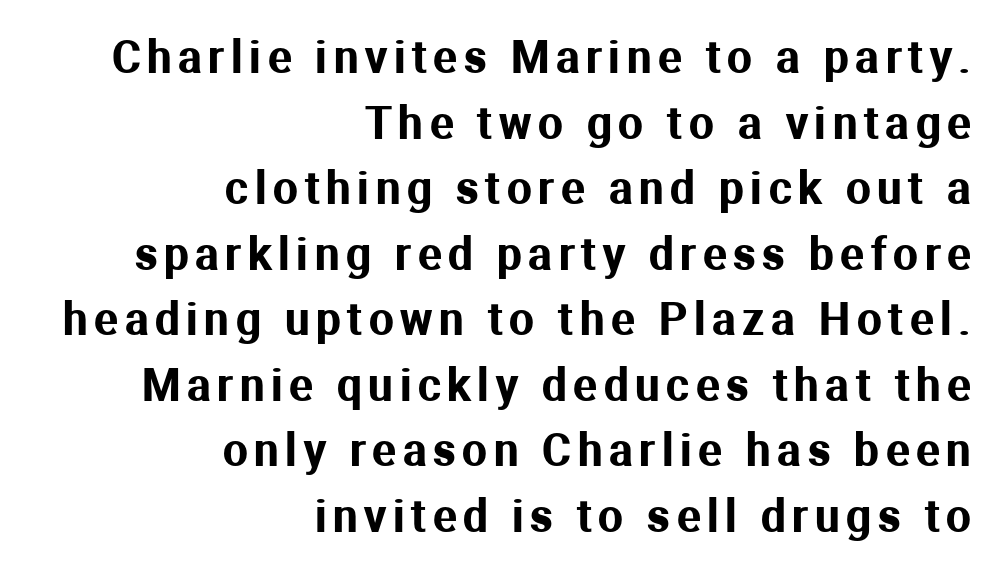
The string is rendered with underlining switched off. The type family on display is of the sans-serif kind. A typesetter would mark this as roman, not italic. Casual observation: everything's shoved over to the right.
